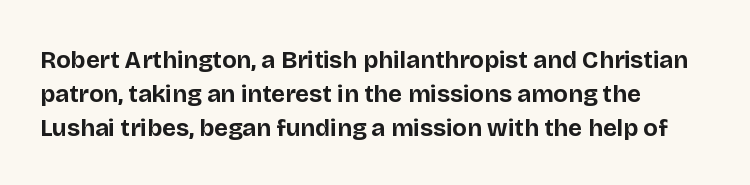
The image shows 24 px bold type, upright; set left-aligned, normal line spacing (1.41x), normal letter spacing, not underlined.
